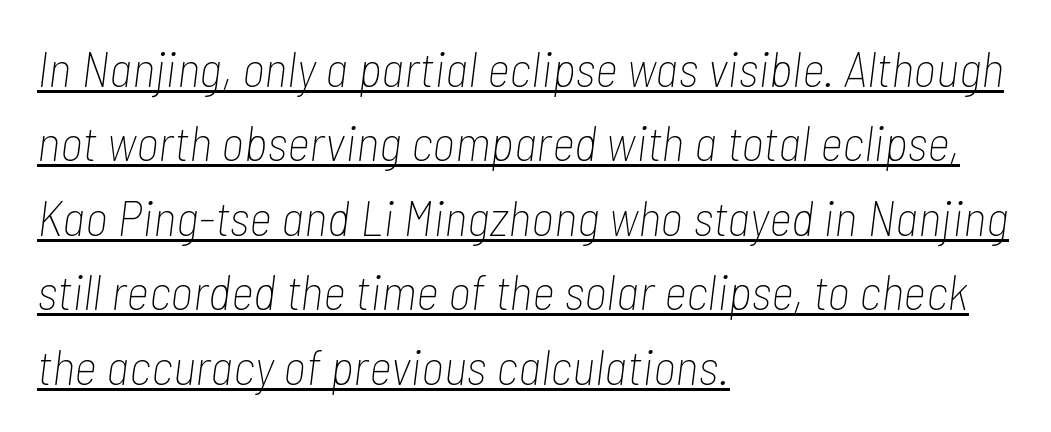
You could not count columns in this text — the font is proportionally spaced. A normal amount of white space separates one row of letters from the next. The whole block is typeset with a tilt. This sample is left-justified, so line endings fall wherever the words run out. The gaps between neighbouring characters are ordinary and unremarkable. This sample carries an underscore along the baseline area.
